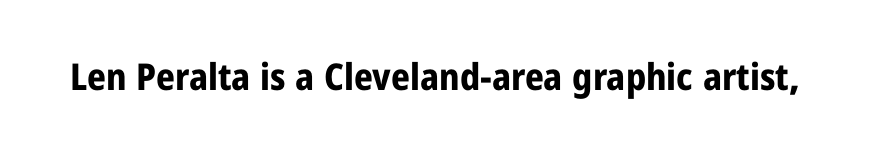
Q: Is the text bold? A: Yes.
Q: Is the text italic (slanted)? A: No, it is upright.
Q: Is the typeface a serif or a sans-serif typeface? A: Sans-serif.
Q: Is the text underlined? A: No.
Q: Is the spacing between letters normal or unusually wide? A: Normal.
Q: Width (condensed, normal, or wide)? A: Condensed.
Q: Stroke contrast? A: Low.
Q: x-height? A: Medium.
Q: Monospaced? A: No.
